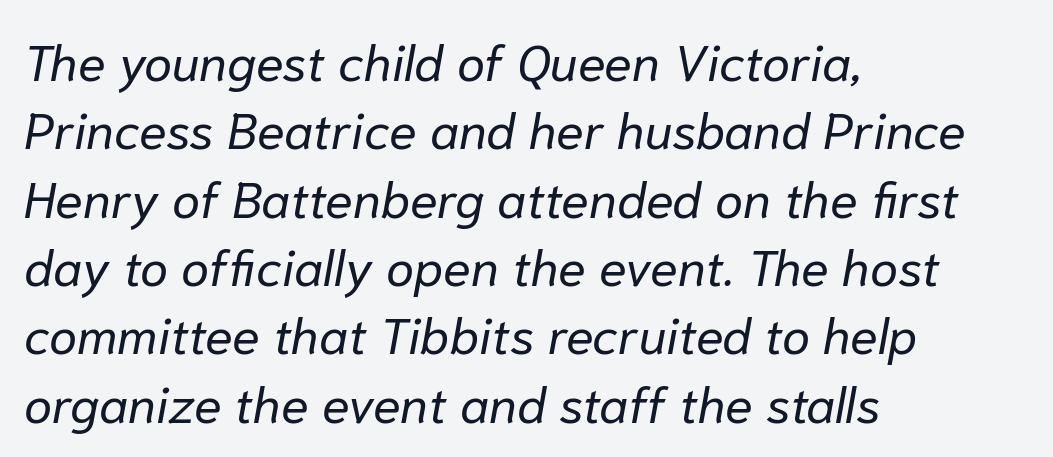
The paragraph has a hard left edge and a soft right edge. The cut favours lightness, reaching ordinary text weight at its darkest. Glance below the letters and you will spot only blank space. Emphasis-style slanted type is in use. The line texture is even and compact thanks to regular tracking.
